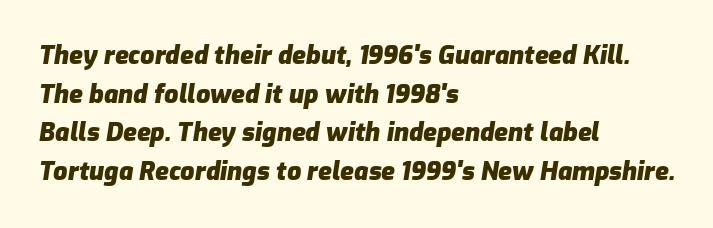
Q: Is the text bold? A: Yes.
Q: Is the text italic (slanted)? A: Yes, it leans right by about 9 degrees.
Q: Is the text underlined? A: No.
Q: How is the paragraph aligned? A: Left-aligned.
Q: Is the spacing between letters normal or unusually wide? A: Normal.
Q: Is the spacing between lines tight, normal or loose? A: Normal.
